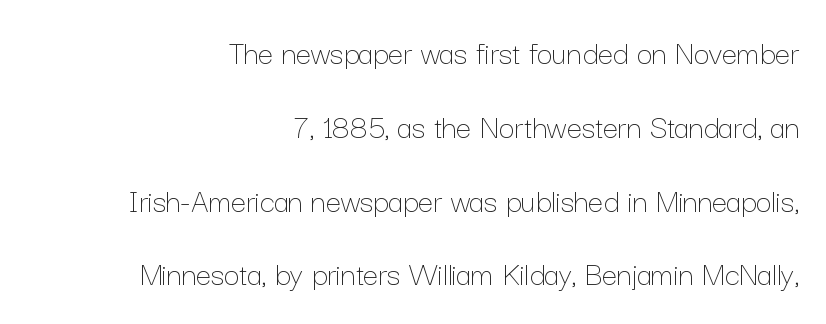
The image shows 34 px thin type, upright; set right-aligned, loose line spacing (2.17x), normal letter spacing, not underlined; low stroke contrast and a medium x-height.
